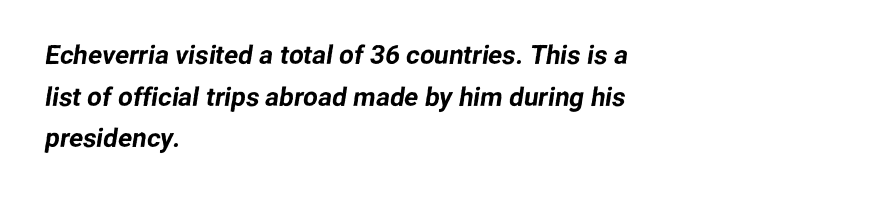
The image shows 26 px text type; set left-aligned, normal line spacing (1.6x), normal letter spacing, not underlined.
